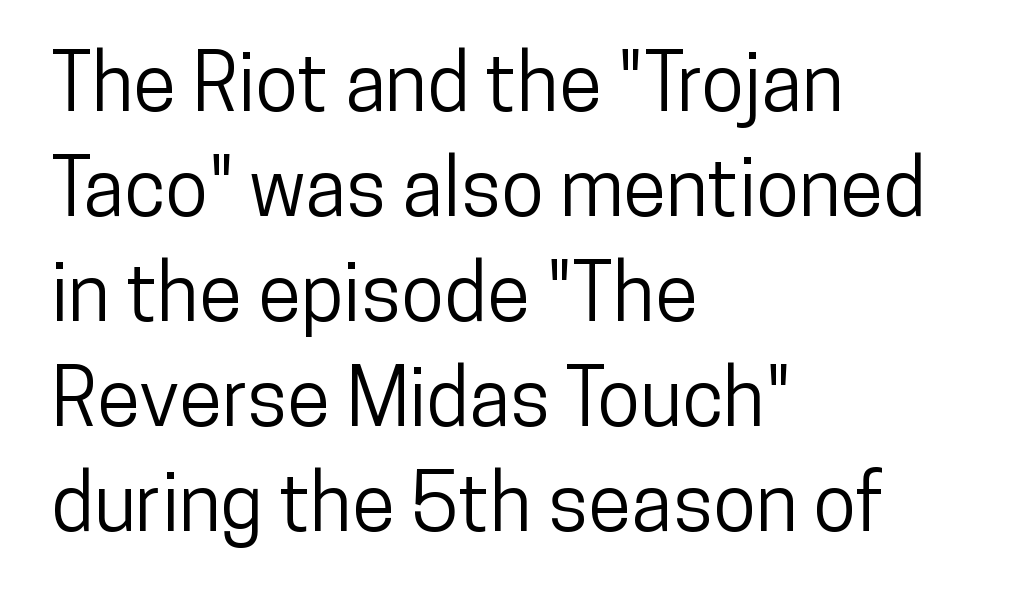
{"serif": "no", "italic": "no", "width": "condensed", "stroke_contrast": "low", "x_height": "medium", "monospaced": "no", "underline": "no", "align": "left", "line_spacing": "normal", "line_spacing_ratio": 1.33, "letter_spacing": "normal", "letter_spacing_em": 0.0, "glyph_px": 79}
